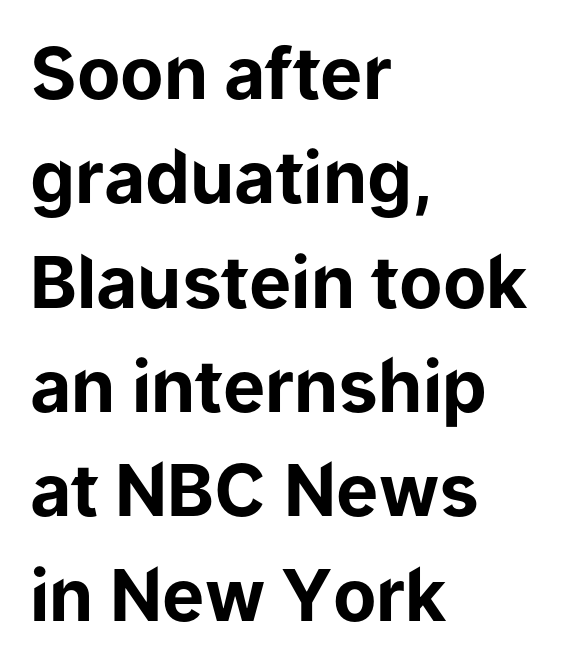
Weight: bold. The type family on display is of the sans-serif kind. In CSS terms this would be text-align: left. Observe the ordinary spacing: letters are neighbours, not strangers.
